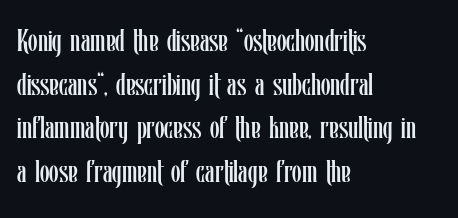
{"italic": "no", "bold": "no", "weight": "regular", "width": "condensed", "stroke_contrast": "low", "x_height": "medium", "monospaced": "no", "underline": "no", "align": "left", "line_spacing": "normal", "line_spacing_ratio": 1.41, "letter_spacing": "normal", "letter_spacing_em": 0.0, "glyph_px": 31}
